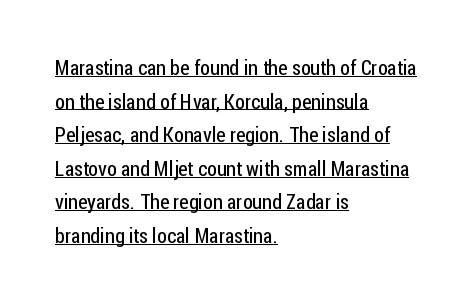
Q: Is the text bold? A: No.
Q: Is the text italic (slanted)? A: No, it is upright.
Q: Is the text underlined? A: Yes.
Q: How is the paragraph aligned? A: Left-aligned.
Q: Is the spacing between letters normal or unusually wide? A: Normal.
Q: Is the spacing between lines tight, normal or loose? A: Normal.
